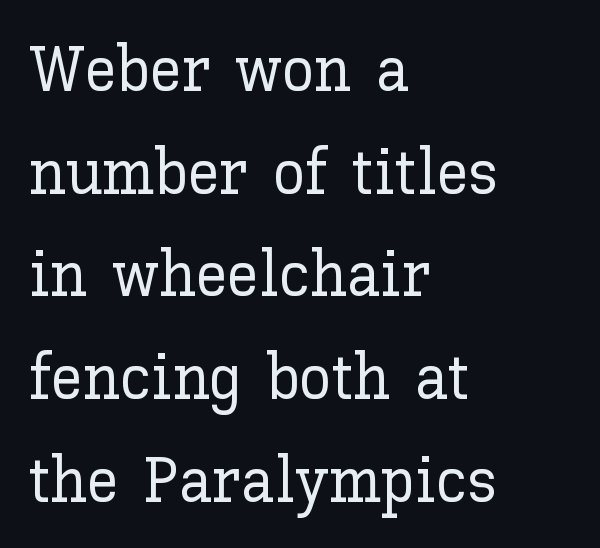
{"italic": "no", "width": "normal", "stroke_contrast": "low", "x_height": "medium", "monospaced": "no", "underline": "no", "align": "left", "line_spacing": "normal", "line_spacing_ratio": 1.58, "letter_spacing": "normal", "letter_spacing_em": 0.0, "glyph_px": 65}
